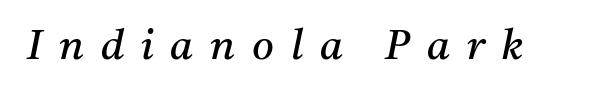
{"serif": "yes", "italic": "yes", "lean": "right", "slant_degrees": 11, "bold": "no", "weight": "regular", "width": "normal", "stroke_contrast": "medium", "x_height": "medium", "monospaced": "no", "underline": "no", "letter_spacing": "wide", "letter_spacing_em": 0.4, "glyph_px": 42}
